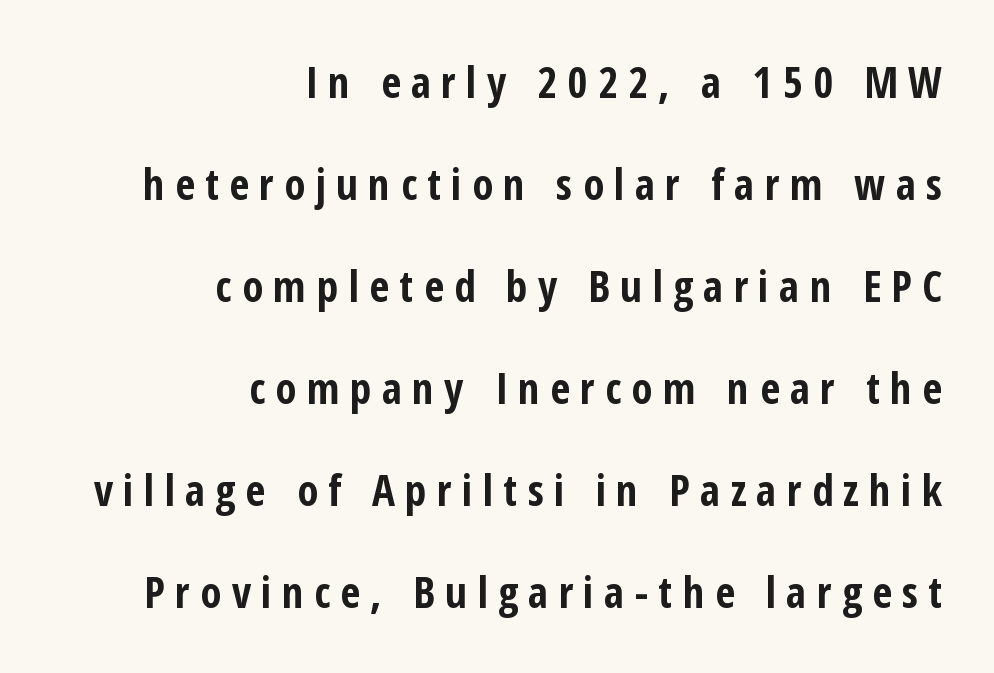
Q: Is the text bold? A: Yes.
Q: Is the text italic (slanted)? A: No, it is upright.
Q: Is the typeface a serif or a sans-serif typeface? A: Sans-serif.
Q: Is the text underlined? A: No.
Q: How is the paragraph aligned? A: Right-aligned.
Q: Is the spacing between letters normal or unusually wide? A: Unusually wide.
Q: Is the spacing between lines tight, normal or loose? A: Loose.
Q: Width (condensed, normal, or wide)? A: Condensed.
Q: Stroke contrast? A: Low.
Q: x-height? A: Medium.
Q: Monospaced? A: No.
